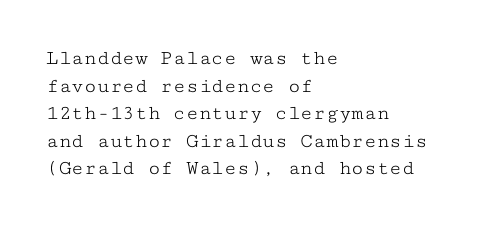
{"italic": "no", "bold": "no", "underline": "no", "align": "left", "line_spacing": "normal", "line_spacing_ratio": 1.31, "letter_spacing": "normal", "letter_spacing_em": 0.0, "glyph_px": 21}
